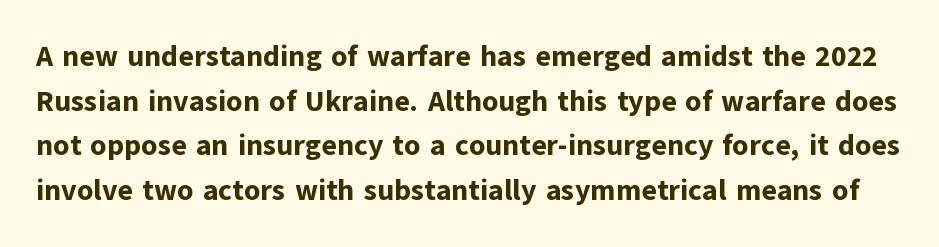
Quick note: underline off. The face used here is rendered with its standard letterfit. This block has exactly the height ordinary leading produces. The typography opts for an upright posture over an oblique one. Emphasis by weight is at full strength: bold.
